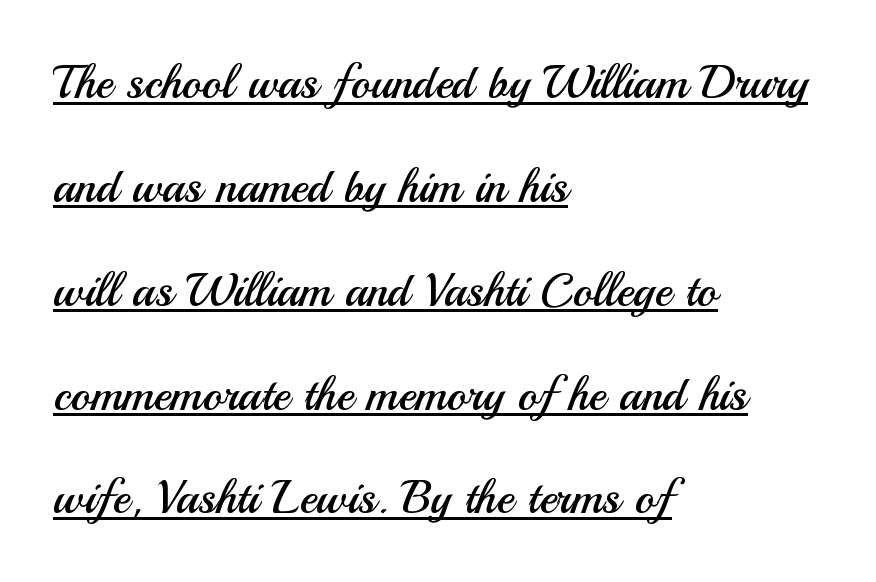
Casual observation: everything's shoved over to the left. Do the characters align in a grid? No, the font is proportional. Unlike a traditional serif, this face leaves its strokes unadorned. The letterforms sit shoulder to shoulder at normal distance. The weight would be labelled regular, book, light, or lighter still.
